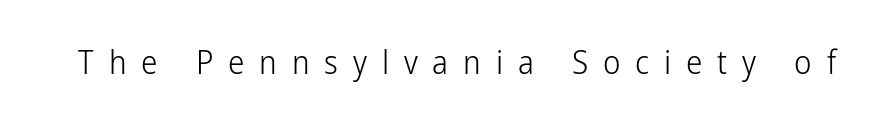
Q: Is the text bold? A: No.
Q: Is the text italic (slanted)? A: No, it is upright.
Q: Is the typeface a serif or a sans-serif typeface? A: Sans-serif.
Q: Is the text underlined? A: No.
Q: Is the spacing between letters normal or unusually wide? A: Unusually wide.
Q: Width (condensed, normal, or wide)? A: Condensed.
Q: Stroke contrast? A: Low.
Q: x-height? A: Medium.
Q: Monospaced? A: No.
